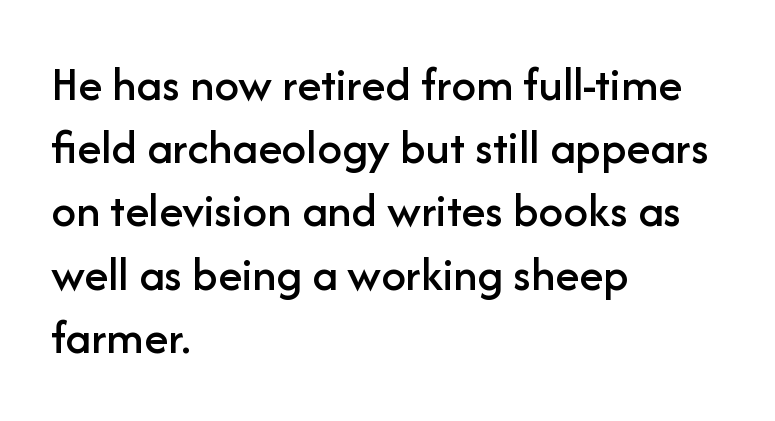
The image shows 49 px sans-serif type, upright; set left-aligned, normal line spacing (1.29x), normal letter spacing, not underlined; low stroke contrast and a medium x-height.
